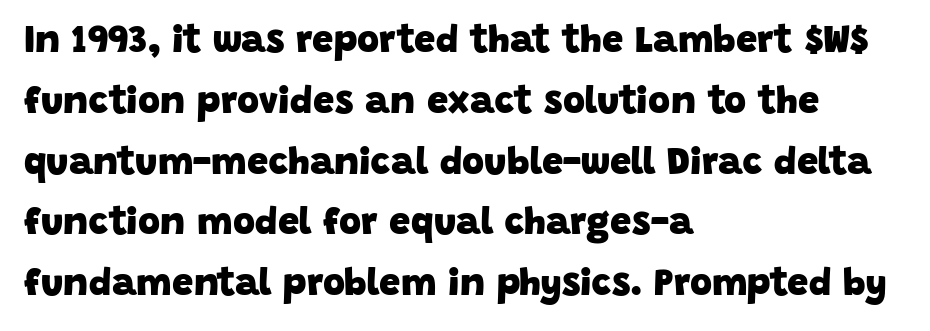
{"serif": "no", "bold": "yes", "weight": "heavy", "width": "normal", "stroke_contrast": "low", "x_height": "large", "monospaced": "no", "underline": "no", "align": "left", "line_spacing": "normal", "line_spacing_ratio": 1.6, "letter_spacing": "normal", "letter_spacing_em": 0.0, "glyph_px": 38}
